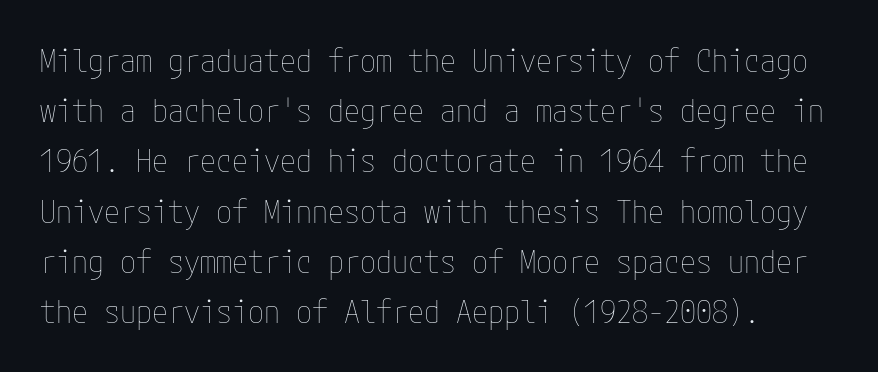
Does extra space separate the letters? No, they use regular spacing. Has an underline been added? It has not. The typesetting does not lean heavy: it is not bold. Is there much room between lines? A standard amount, neither cramped nor airy.
